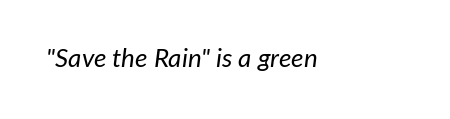
Q: Is the text bold? A: No.
Q: Is the text italic (slanted)? A: Yes, it leans right by about 7 degrees.
Q: Is the text underlined? A: No.
Q: Is the spacing between letters normal or unusually wide? A: Normal.
